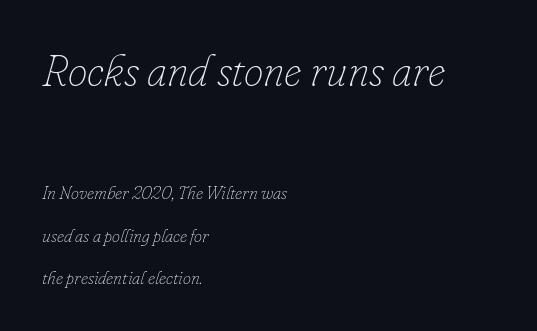
{"italic": "yes", "lean": "right", "slant_degrees": 16, "bold": "no", "weight": "thin", "width": "normal", "stroke_contrast": "low", "x_height": "small", "monospaced": "no", "underline": "no", "align": "left", "line_spacing": "loose", "line_spacing_ratio": 2.36, "letter_spacing": "normal", "letter_spacing_em": 0.0, "larger_block": "first", "size_ratio": 2.44, "glyph_px": 44}
